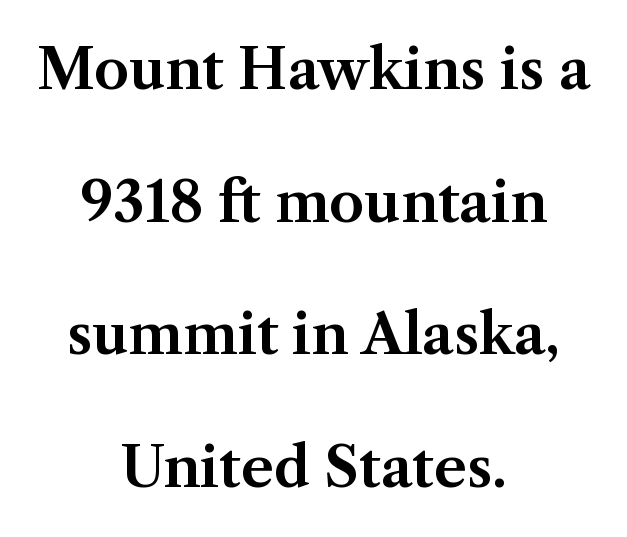
{"serif": "yes", "italic": "no", "width": "normal", "stroke_contrast": "medium", "x_height": "medium", "monospaced": "no", "underline": "no", "align": "center", "line_spacing": "loose", "line_spacing_ratio": 2.37, "letter_spacing": "normal", "letter_spacing_em": 0.0, "glyph_px": 56}
